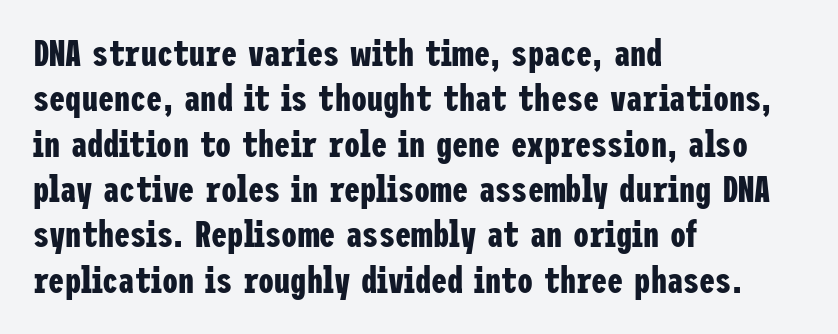
Classification — sans serif. The letters sit at their default tracking, neither squeezed nor spread. The foot of each line stays bare and open. Whoever set this chose a conventional vertical rhythm. When letters stand straight like this, we call the style roman or upright.
